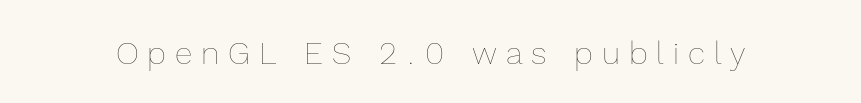
{"italic": "no", "bold": "no", "weight": "thin", "width": "normal", "x_height": "medium", "monospaced": "no", "underline": "no", "letter_spacing": "wide", "letter_spacing_em": 0.28, "glyph_px": 32}
